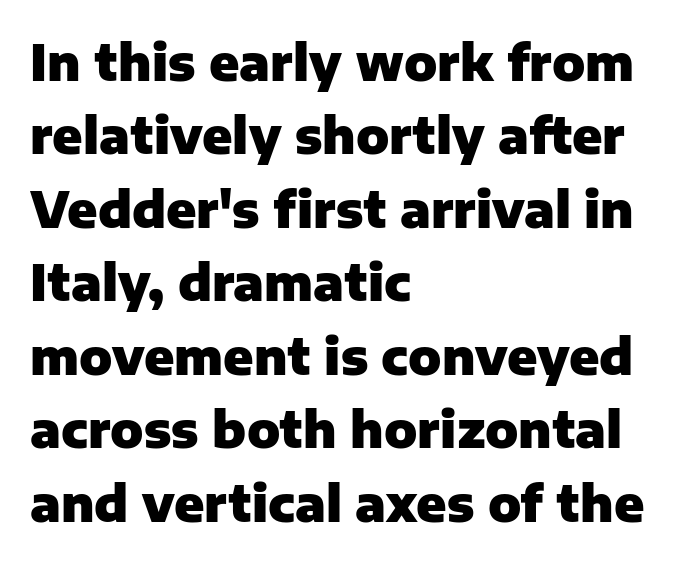
Caption: bold face, heavy strokes. I'd call this a sans setting — the letters go barefoot. Do the letters lean? They stand straight. Only glyphs here, with clear space below each row. Varying glyph widths throughout — classic text-font behaviour.
